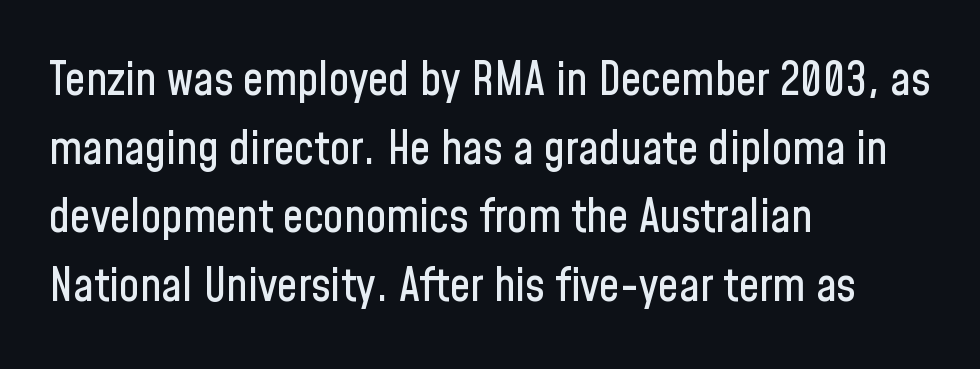
This rendering uses left alignment, leaving the right contour irregular. Spacing between characters is what you'd get straight out of the box. Is there much room between lines? A standard amount, neither cramped nor airy. This is the regular roman posture of the typeface. Spacing verdict: proportional, widths tailored to each character.
